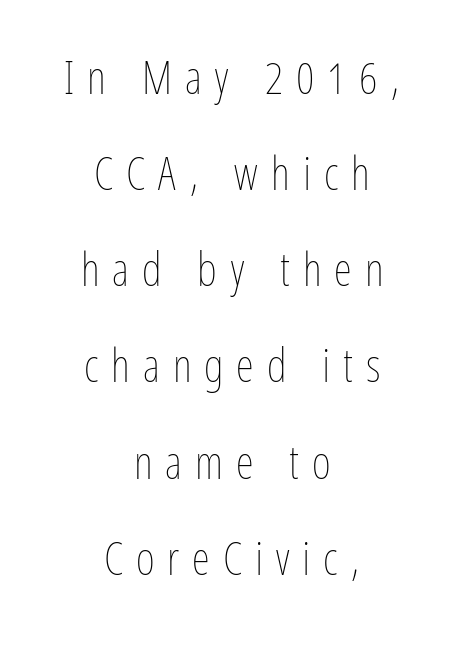
The image shows 46 px thin, condensed type, upright; set centered, loose line spacing (2.09x), unusually wide letter spacing (+0.28 em), not underlined; low stroke contrast and a medium x-height.
